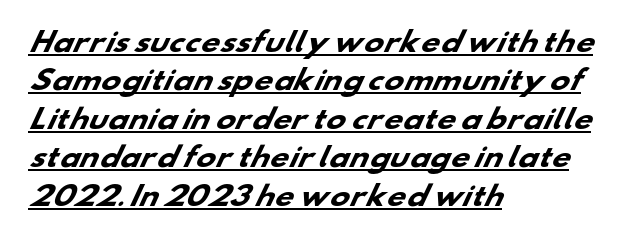
In terms of leading, this rendering sits right in the middle. The strokes are fattened all the way to bold. The horizontal fit of the characters is conventional and even. This rendering features underlined lettering. Horizontally, the lines are justified to the leading edge only.
